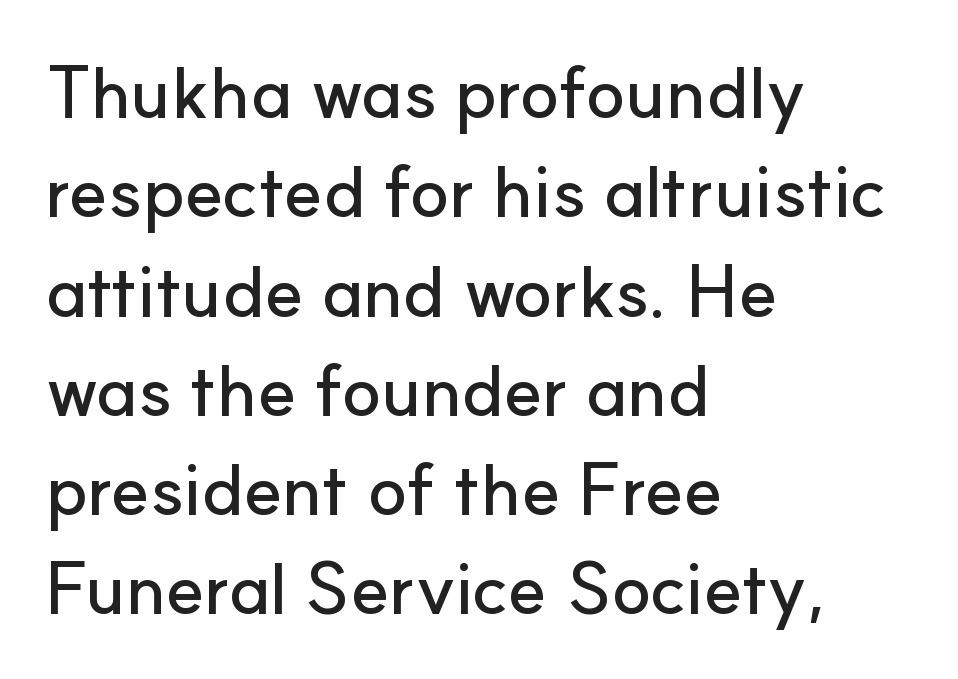
The image shows 73 px sans-serif type, upright; set left-aligned, normal line spacing (1.36x), normal letter spacing, not underlined; low stroke contrast and a small x-height.
